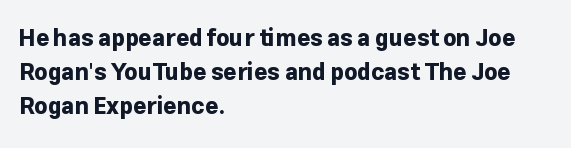
{"italic": "no", "bold": "yes", "underline": "no", "align": "left", "line_spacing": "normal", "line_spacing_ratio": 1.48, "letter_spacing": "normal", "letter_spacing_em": 0.0, "glyph_px": 23}
